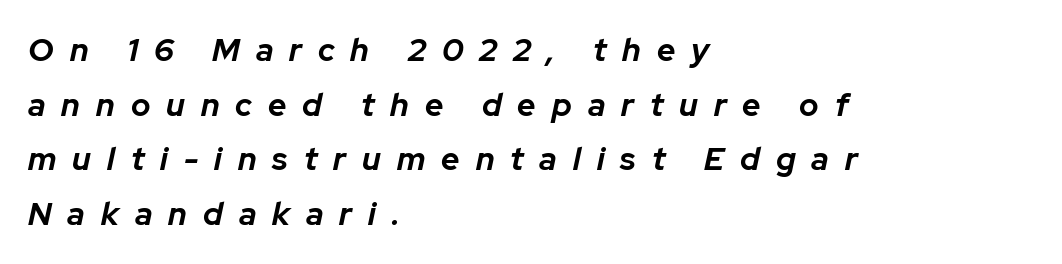
{"italic": "yes", "lean": "right", "slant_degrees": 12, "bold": "yes", "weight": "bold", "width": "normal", "stroke_contrast": "low", "x_height": "medium", "monospaced": "no", "underline": "no", "align": "left", "line_spacing_ratio": 1.71, "letter_spacing": "wide", "letter_spacing_em": 0.5, "glyph_px": 32}
